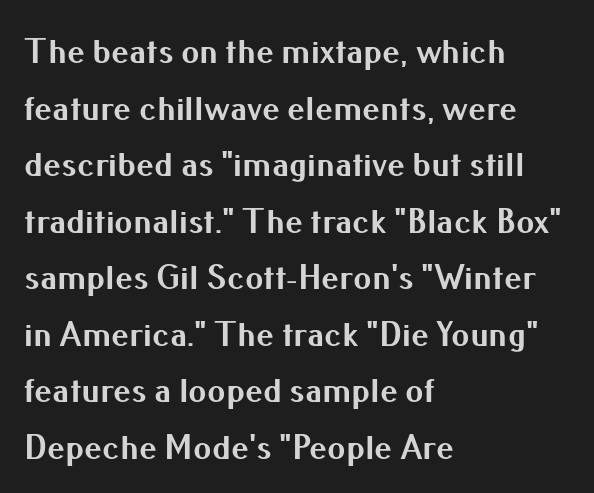
Q: Is the text bold? A: Yes.
Q: Is the text italic (slanted)? A: No, it is upright.
Q: Is the typeface a serif or a sans-serif typeface? A: Sans-serif.
Q: Is the text underlined? A: No.
Q: How is the paragraph aligned? A: Left-aligned.
Q: Is the spacing between letters normal or unusually wide? A: Normal.
Q: Is the spacing between lines tight, normal or loose? A: Normal.
Q: Width (condensed, normal, or wide)? A: Normal.
Q: Stroke contrast? A: Medium.
Q: x-height? A: Small.
Q: Monospaced? A: No.
